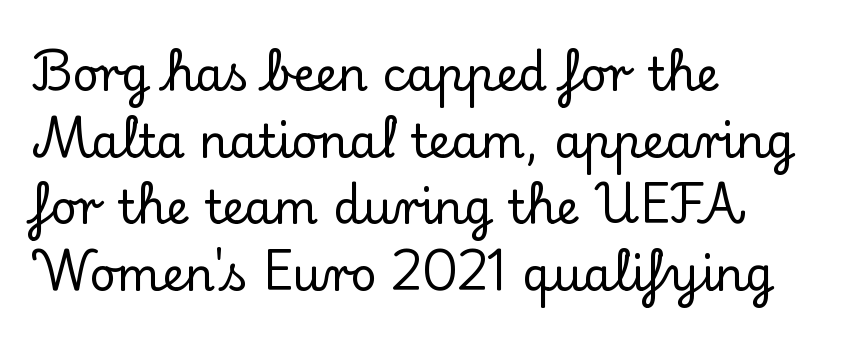
The image shows 46 px serif type, upright; set left-aligned, normal line spacing (1.45x), normal letter spacing, not underlined; low stroke contrast and a small x-height.
